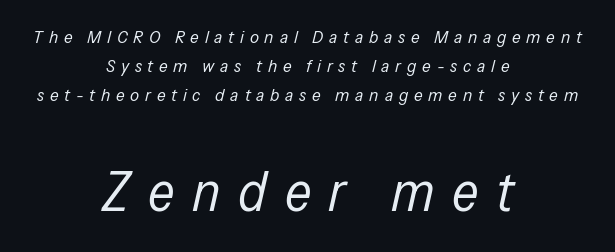
{"italic": "yes", "lean": "right", "slant_degrees": 13, "bold": "no", "weight": "regular", "width": "condensed", "stroke_contrast": "low", "x_height": "medium", "monospaced": "no", "underline": "no", "align": "center", "line_spacing": "normal", "line_spacing_ratio": 1.61, "letter_spacing": "wide", "letter_spacing_em": 0.32, "larger_block": "second", "size_ratio": 3.06, "glyph_px": 55}
